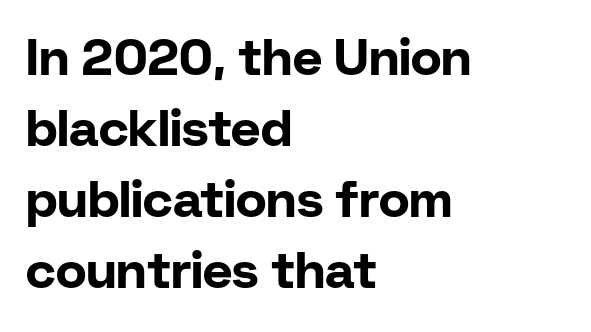
Q: Is the text bold? A: Yes.
Q: Is the text italic (slanted)? A: No, it is upright.
Q: Is the typeface a serif or a sans-serif typeface? A: Sans-serif.
Q: Is the text underlined? A: No.
Q: How is the paragraph aligned? A: Left-aligned.
Q: Is the spacing between letters normal or unusually wide? A: Normal.
Q: Is the spacing between lines tight, normal or loose? A: Normal.
Q: Width (condensed, normal, or wide)? A: Normal.
Q: Stroke contrast? A: Low.
Q: x-height? A: Medium.
Q: Monospaced? A: No.
